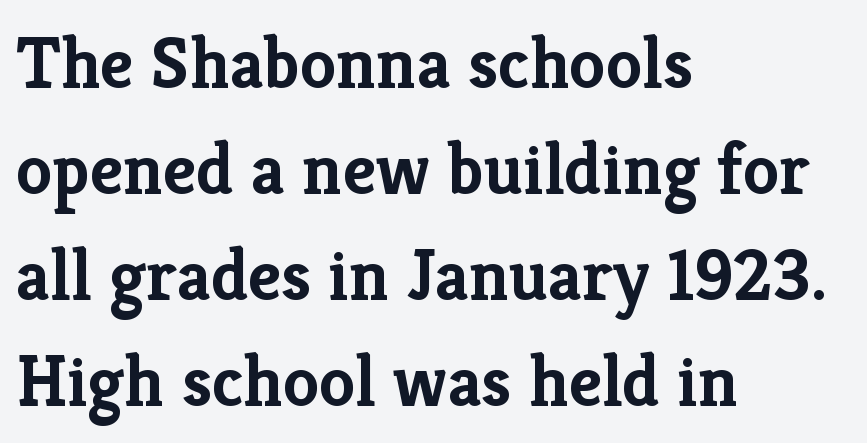
The image shows 73 px semibold serif type, upright; set left-aligned, normal line spacing (1.45x), normal letter spacing, not underlined; low stroke contrast and a medium x-height.
